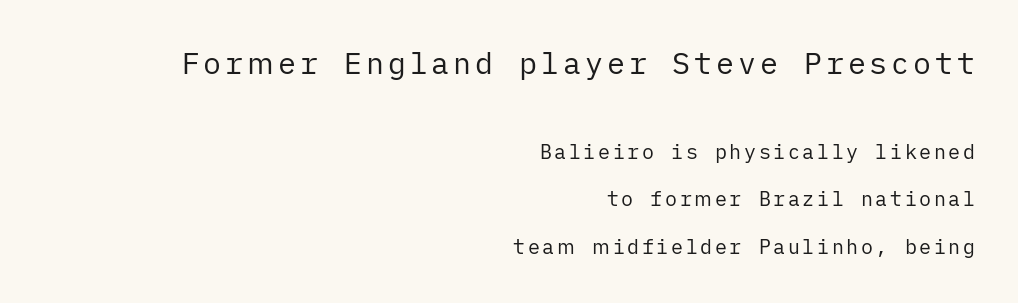
One glance says open: line gaps are wider than usual. Character size in the leading block exceeds that of the trailing block. The glyphs in this specimen are sans serif. Rule under the text: the space is simply empty. Caption: face not bold, strokes unweighted. This sample is right-justified, so line beginnings fall wherever the words allow.
